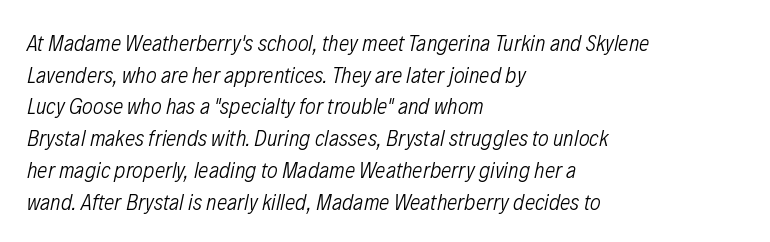
Emphasis-style slanted type is in use. Each line starts at the same left margin while the right side varies. Words float on clear page, feet unadorned. The block of text has a typical density, with ordinary space between rows. The horizontal fit of the characters is conventional and even. Stem width sits at or under what a default text font uses.
